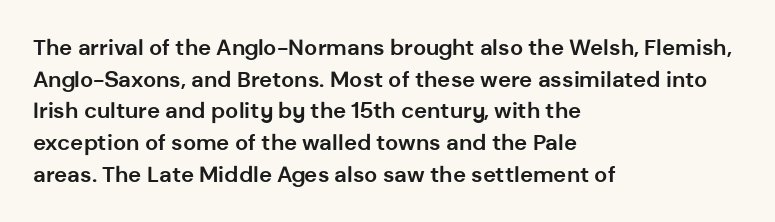
{"italic": "no", "bold": "yes", "underline": "no", "align": "left", "line_spacing": "normal", "line_spacing_ratio": 1.44, "letter_spacing": "normal", "letter_spacing_em": 0.0, "glyph_px": 22}
